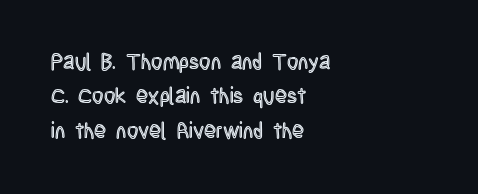
The image shows 22 px text type, upright; set left-aligned, normal line spacing (1.56x), normal letter spacing, not underlined.
